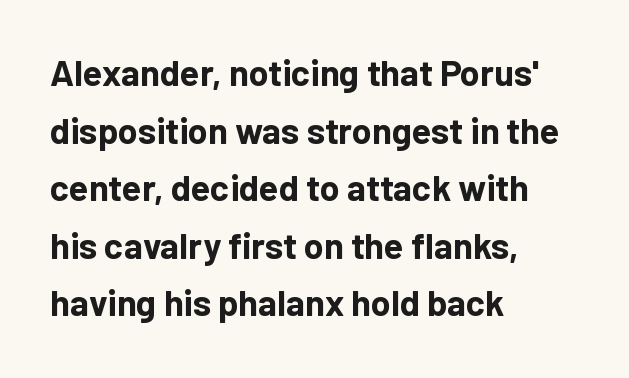
{"serif": "no", "italic": "no", "bold": "yes", "weight": "bold", "width": "normal", "stroke_contrast": "low", "x_height": "medium", "monospaced": "no", "underline": "no", "align": "left", "line_spacing": "normal", "line_spacing_ratio": 1.6, "letter_spacing": "normal", "letter_spacing_em": 0.0, "glyph_px": 36}
